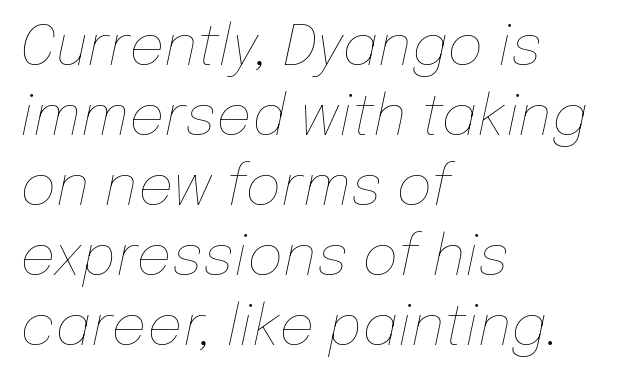
The tracking reads as untouched default to a designer's eye. The strokes carry an ordinary text weight at most. The whole block is typeset with a tilt. The passage shown is not underscored anywhere. Proportional: the letters do not fall into vertical columns.
